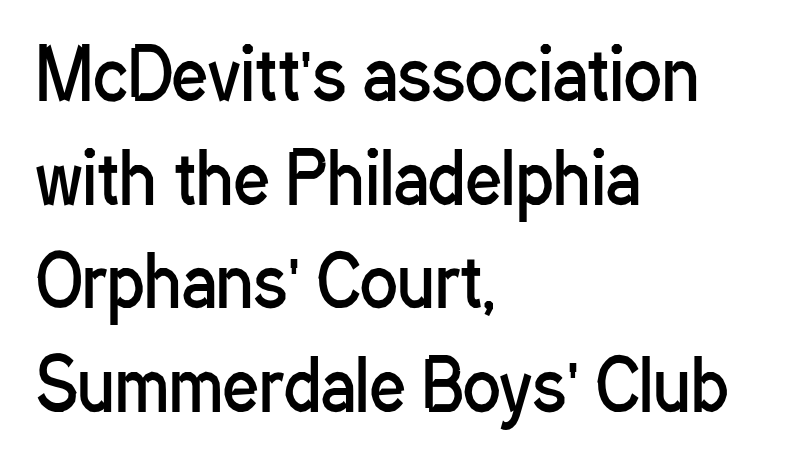
Q: Is the text bold? A: No.
Q: Is the text italic (slanted)? A: No, it is upright.
Q: Is the typeface a serif or a sans-serif typeface? A: Sans-serif.
Q: Is the text underlined? A: No.
Q: How is the paragraph aligned? A: Left-aligned.
Q: Is the spacing between letters normal or unusually wide? A: Normal.
Q: Is the spacing between lines tight, normal or loose? A: Normal.
Q: Width (condensed, normal, or wide)? A: Condensed.
Q: Stroke contrast? A: Low.
Q: x-height? A: Medium.
Q: Monospaced? A: No.
